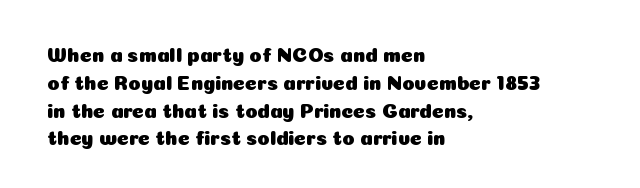
Ordinary non-slanted type is in use. If you drew a ruler down the left edge, every line would touch it. Underlining? Definitely not there. Rows of type keep a routine distance in the vertical direction. Observe the ordinary spacing: letters are neighbours, not strangers.
